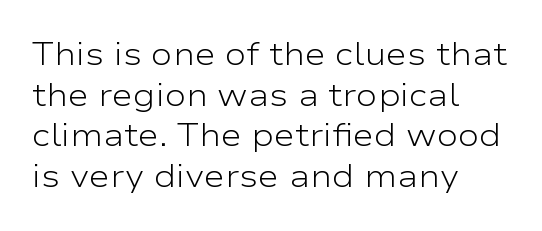
Q: Is the text bold? A: No.
Q: Is the text italic (slanted)? A: No, it is upright.
Q: Is the typeface a serif or a sans-serif typeface? A: Sans-serif.
Q: Is the text underlined? A: No.
Q: How is the paragraph aligned? A: Left-aligned.
Q: Is the spacing between letters normal or unusually wide? A: Normal.
Q: Is the spacing between lines tight, normal or loose? A: Normal.
Q: Width (condensed, normal, or wide)? A: Wide.
Q: Stroke contrast? A: Low.
Q: x-height? A: Medium.
Q: Monospaced? A: No.
